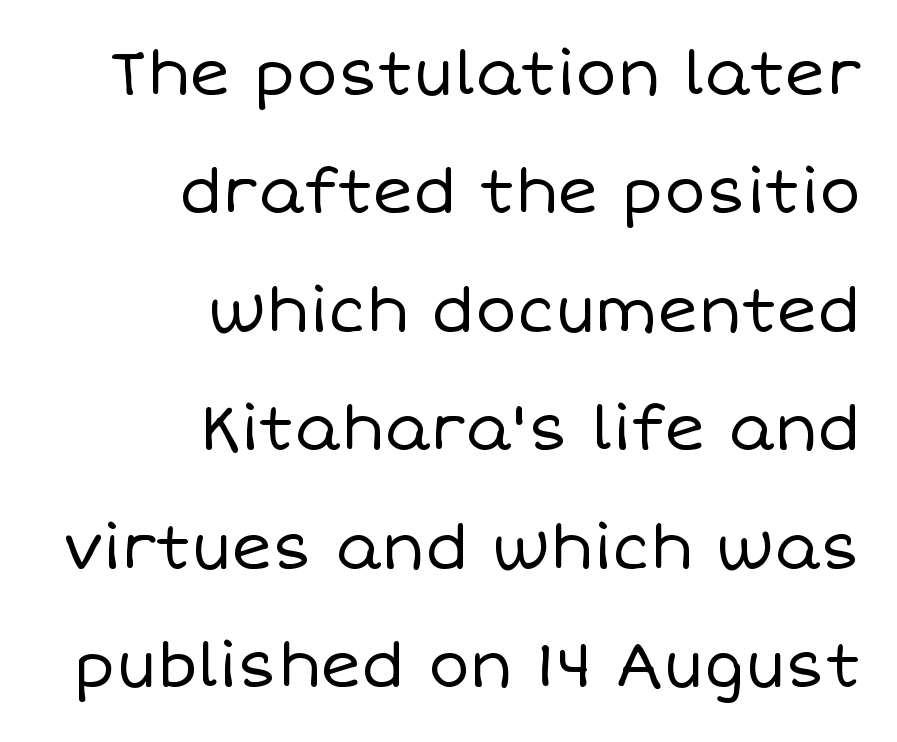
No extra tracking has been applied to these lines. Line endings align vertically; line beginnings do not. Notice the wide empty band between every row — that's loose leading. Note the varied advance widths — an 'i' is clearly narrower than an 'm'. The letters look calm and open, with moderate or lighter stems. The string is rendered with underlining switched off.
